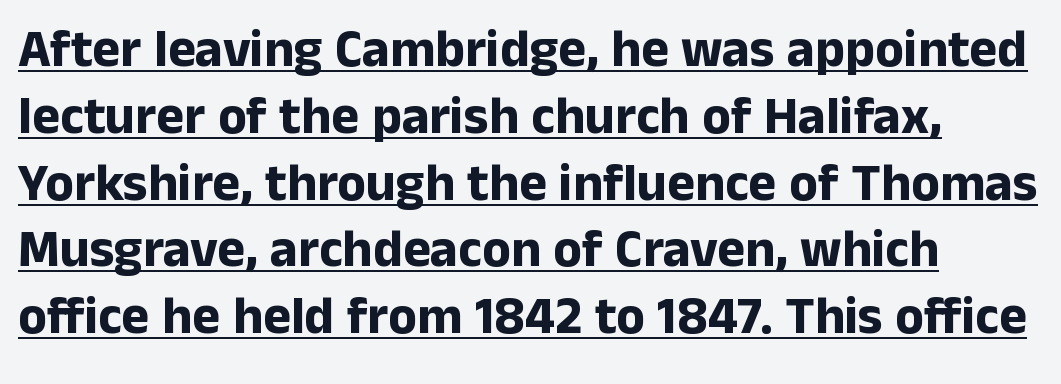
{"serif": "no", "italic": "no", "bold": "yes", "weight": "bold", "width": "normal", "stroke_contrast": "low", "x_height": "medium", "monospaced": "no", "underline": "yes", "align": "left", "line_spacing": "normal", "line_spacing_ratio": 1.26, "letter_spacing": "normal", "letter_spacing_em": 0.0, "glyph_px": 53}
